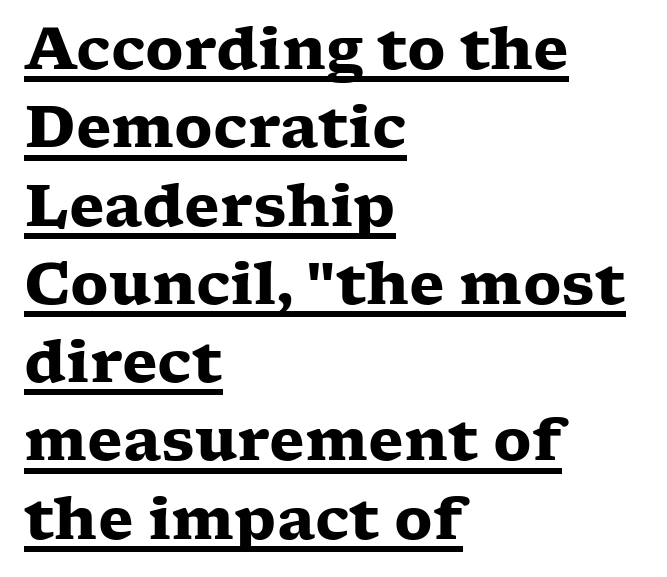
{"serif": "yes", "italic": "no", "bold": "yes", "weight": "heavy", "width": "wide", "stroke_contrast": "low", "x_height": "medium", "monospaced": "no", "underline": "yes", "align": "left", "line_spacing": "normal", "line_spacing_ratio": 1.35, "letter_spacing": "normal", "letter_spacing_em": 0.0, "glyph_px": 58}
